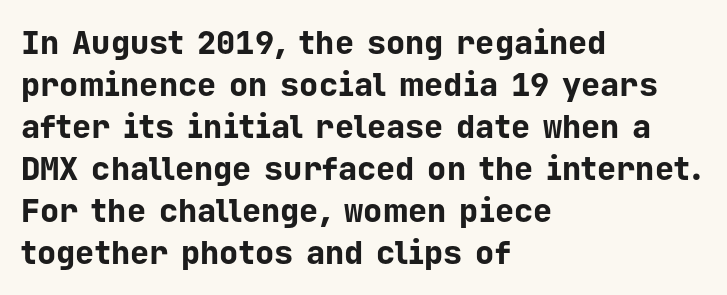
{"serif": "no", "italic": "no", "bold": "yes", "weight": "bold", "width": "normal", "stroke_contrast": "low", "x_height": "medium", "monospaced": "yes", "underline": "no", "align": "left", "line_spacing": "normal", "line_spacing_ratio": 1.31, "letter_spacing": "normal", "letter_spacing_em": 0.0, "glyph_px": 32}
